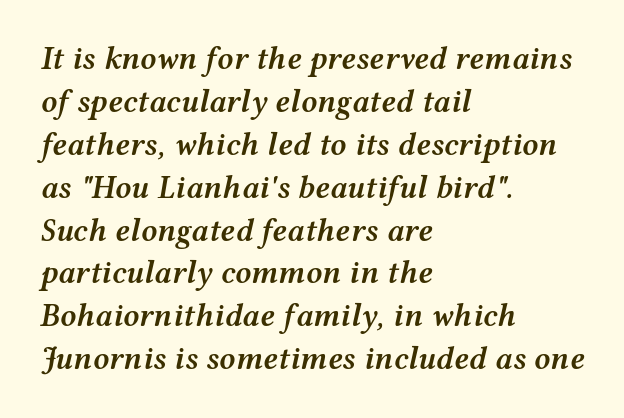
Decoration check: the copy has no underline. This rendering leaves character spacing at its baseline value. Do the characters align in a grid? No, the font is proportional. Each glyph is drawn with semibold strokes, heavier than normal yet not fully bold. Layout note: lines flush left. Observe the lean: these are italic letterforms.
